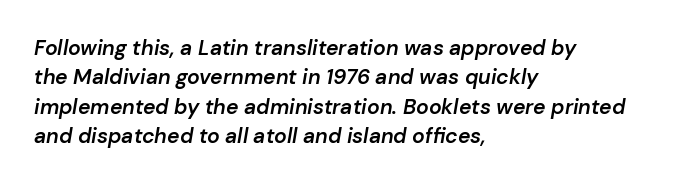
The image shows 21 px text type, italic (leaning right); set left-aligned, normal line spacing (1.4x), normal letter spacing, not underlined.
